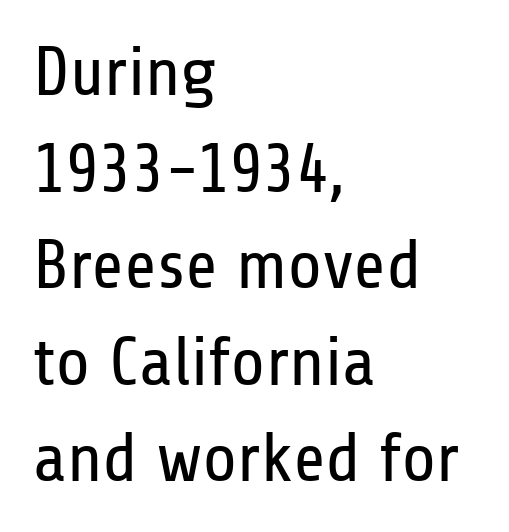
The leading is moderate, giving the passage an even texture. Are there feet on the stems? There aren't — it's a sans. Heaviness? Minimal to ordinary, like unemphasized prose. These lines were composed using upright roman letters. Character widths vary here, with narrow letters taking less room than wide ones. Is the block centered? No — it sits flush against the left margin.
